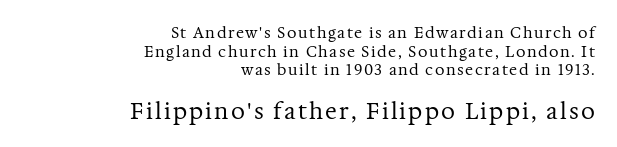
Q: Is the text bold? A: No.
Q: Is the text italic (slanted)? A: No, it is upright.
Q: Is the text underlined? A: No.
Q: How is the paragraph aligned? A: Right-aligned.
Q: Is the spacing between lines tight, normal or loose? A: Normal.
Q: Which block of text is set in a larger size, the first (top) or the second (bottom)? A: The second (bottom) one.
